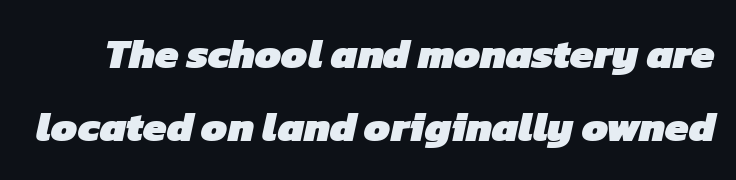
Character widths vary here, with narrow letters taking less room than wide ones. Just letters on the line, the space beneath them empty. The characters display no serif detailing; their extremities are plain. I'd describe the lettering as bold — thick and assertive. There is no visible air inserted between adjacent glyphs.
